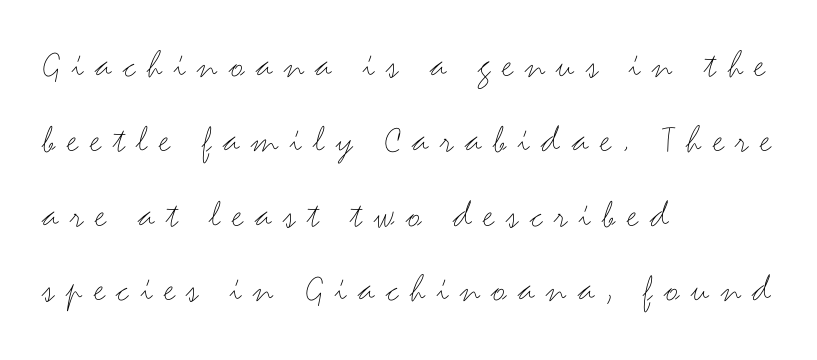
{"serif": "no", "bold": "no", "weight": "thin", "width": "wide", "stroke_contrast": "medium", "x_height": "small", "monospaced": "no", "underline": "no", "align": "left", "line_spacing_ratio": 1.87, "letter_spacing": "wide", "letter_spacing_em": 0.29, "glyph_px": 40}
